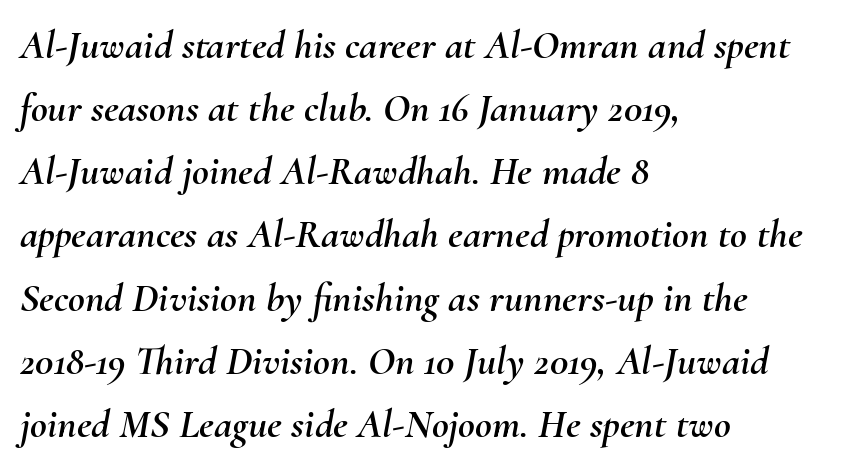
Tracking value appears to be zero — textbook default spacing. Does the copy run flush right? No — it runs flush left. The leading is moderate, giving the passage an even texture. This rendering features lettering with no underline.
